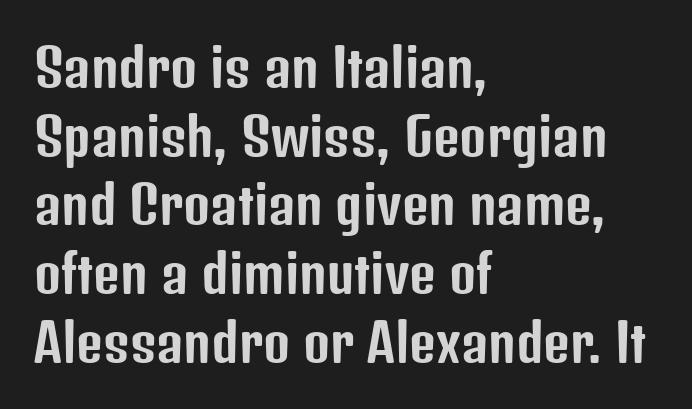
The image shows 52 px condensed sans-serif type, upright; set left-aligned, normal line spacing (1.32x), normal letter spacing, not underlined; low stroke contrast and a medium x-height.
